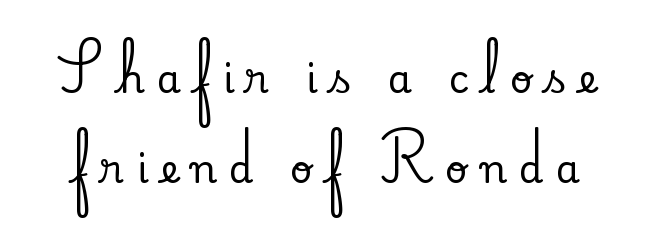
The image shows 39 px serif type, upright; set loose line spacing (2.3x), unusually wide letter spacing (+0.32 em), not underlined; low stroke contrast and a small x-height.
